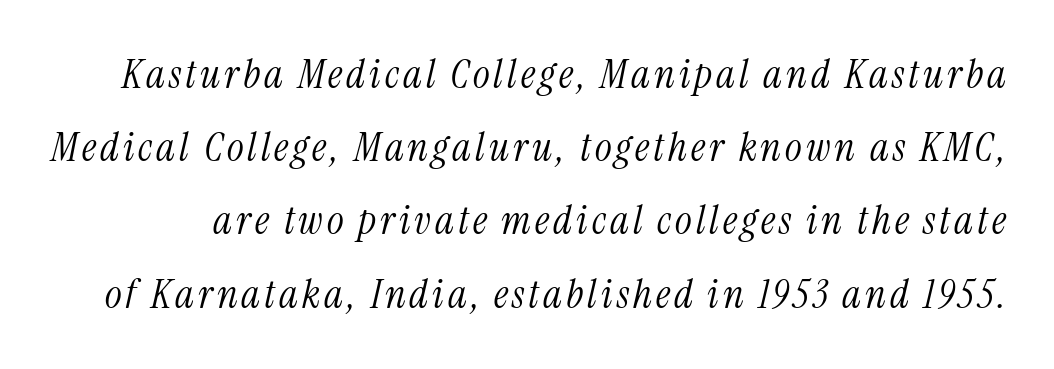
Q: Is the text bold? A: No.
Q: Is the text italic (slanted)? A: Yes, it leans right by about 13 degrees.
Q: Is the typeface a serif or a sans-serif typeface? A: Serif.
Q: Is the text underlined? A: No.
Q: Width (condensed, normal, or wide)? A: Condensed.
Q: Stroke contrast? A: Medium.
Q: x-height? A: Medium.
Q: Monospaced? A: No.
